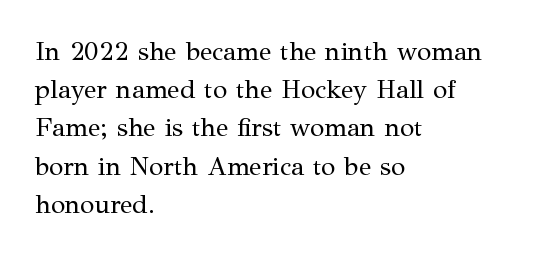
Q: Is the text bold? A: No.
Q: Is the text italic (slanted)? A: No, it is upright.
Q: Is the text underlined? A: No.
Q: How is the paragraph aligned? A: Left-aligned.
Q: Is the spacing between letters normal or unusually wide? A: Normal.
Q: Is the spacing between lines tight, normal or loose? A: Normal.
